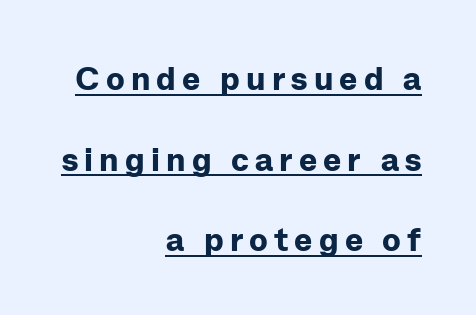
Line spacing here is loose. Casual observation: everything's shoved over to the right. Are there feet on the stems? There aren't — it's a sans. Its strokes are broad and dark, the hallmark of bold type. You can tell it's not italic because the verticals are truly vertical. Underlining? Definitely there.
